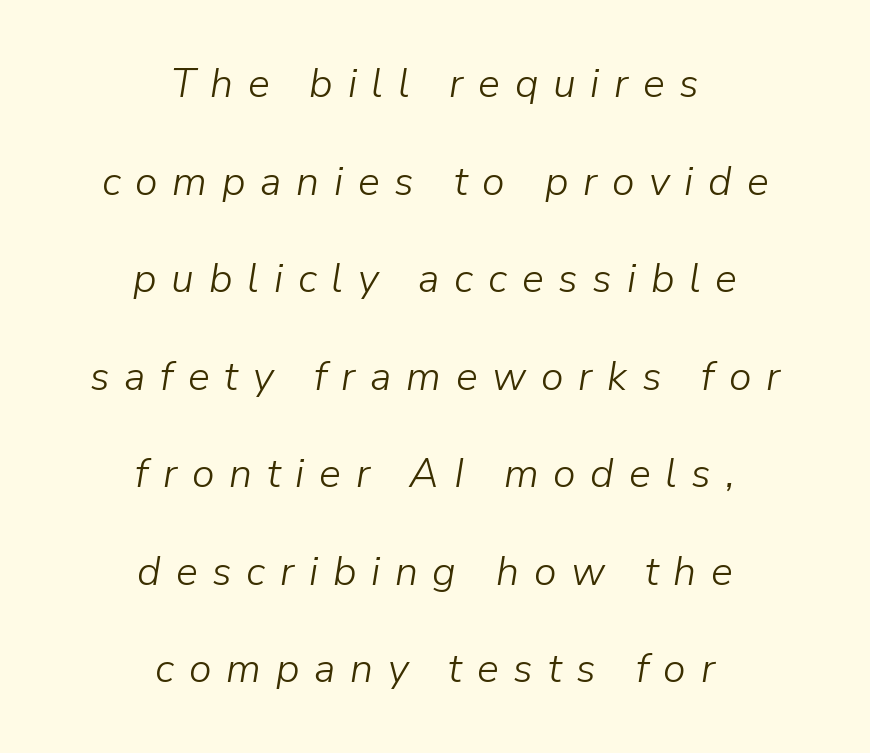
Q: Is the text bold? A: No.
Q: Is the text italic (slanted)? A: Yes, it leans right by about 9 degrees.
Q: Is the text underlined? A: No.
Q: How is the paragraph aligned? A: Centered.
Q: Is the spacing between letters normal or unusually wide? A: Unusually wide.
Q: Is the spacing between lines tight, normal or loose? A: Loose.
Q: Width (condensed, normal, or wide)? A: Normal.
Q: Stroke contrast? A: Low.
Q: x-height? A: Medium.
Q: Monospaced? A: No.
